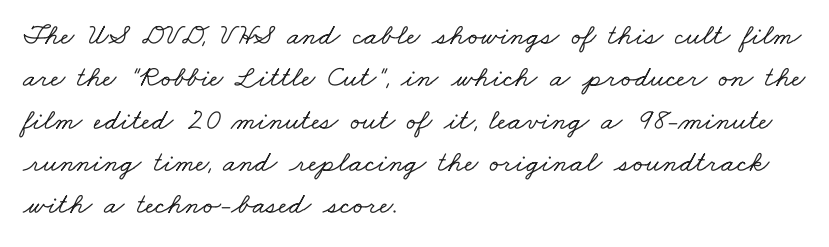
{"serif": "yes", "width": "wide", "stroke_contrast": "low", "x_height": "small", "monospaced": "no", "underline": "no", "align": "left", "line_spacing": "normal", "line_spacing_ratio": 1.41, "letter_spacing": "normal", "letter_spacing_em": 0.0, "glyph_px": 30}
